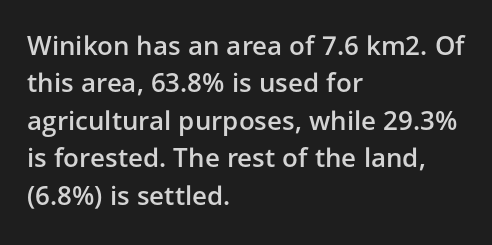
One-word summary of the alignment: left. A bit beefed up — I'd call it semibold rather than bold. Normally led — the rows are evenly, conventionally spaced. Bare-footed words on every line. If you drew a line through each stem, it would be perfectly vertical.
